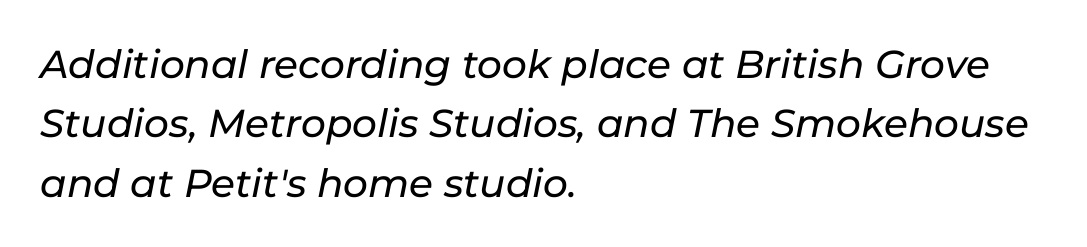
Descenders hang freely into open space. The rows are spaced the way most documents space them. Observe the lean: these are italic letterforms. The letters advance in unequal steps, a hallmark of proportional type. Horizontally, the lines are justified to the leading edge only.
